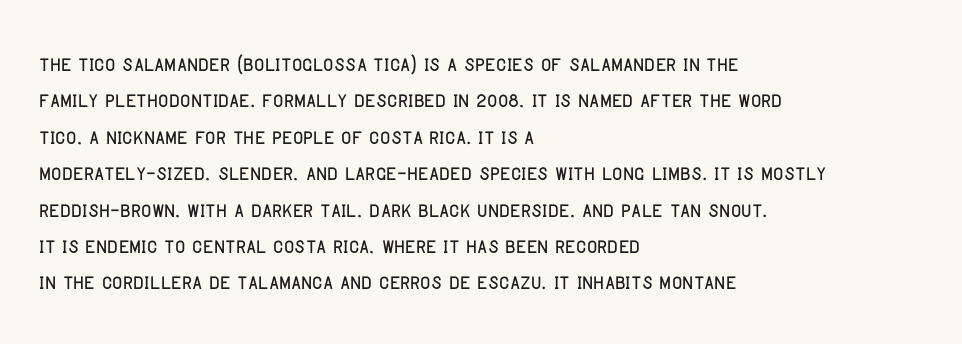
{"serif": "no", "italic": "no", "width": "condensed", "stroke_contrast": "low", "x_height": "large", "monospaced": "no", "underline": "no", "align": "left", "line_spacing": "normal", "line_spacing_ratio": 1.3, "letter_spacing": "normal", "letter_spacing_em": 0.0, "glyph_px": 28}
